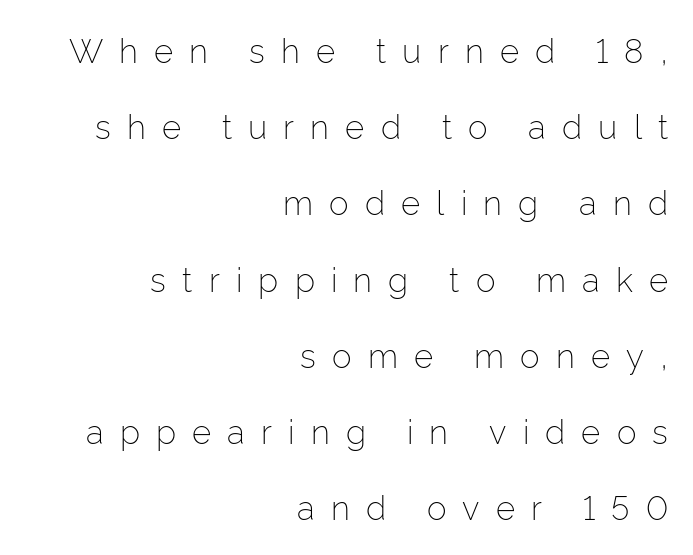
Q: Is the text bold? A: No.
Q: Is the text italic (slanted)? A: No, it is upright.
Q: Is the typeface a serif or a sans-serif typeface? A: Sans-serif.
Q: Is the text underlined? A: No.
Q: How is the paragraph aligned? A: Right-aligned.
Q: Is the spacing between letters normal or unusually wide? A: Unusually wide.
Q: Is the spacing between lines tight, normal or loose? A: Loose.
Q: Width (condensed, normal, or wide)? A: Normal.
Q: Stroke contrast? A: Low.
Q: x-height? A: Medium.
Q: Monospaced? A: No.
